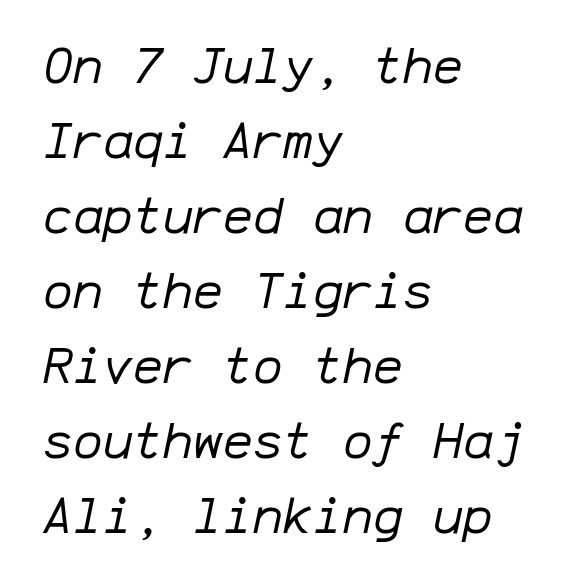
Q: Is the text bold? A: No.
Q: Is the text italic (slanted)? A: Yes, it leans right by about 12 degrees.
Q: Is the text underlined? A: No.
Q: How is the paragraph aligned? A: Left-aligned.
Q: Is the spacing between letters normal or unusually wide? A: Normal.
Q: Is the spacing between lines tight, normal or loose? A: Normal.
Q: Width (condensed, normal, or wide)? A: Normal.
Q: Stroke contrast? A: Low.
Q: x-height? A: Medium.
Q: Monospaced? A: Yes.
